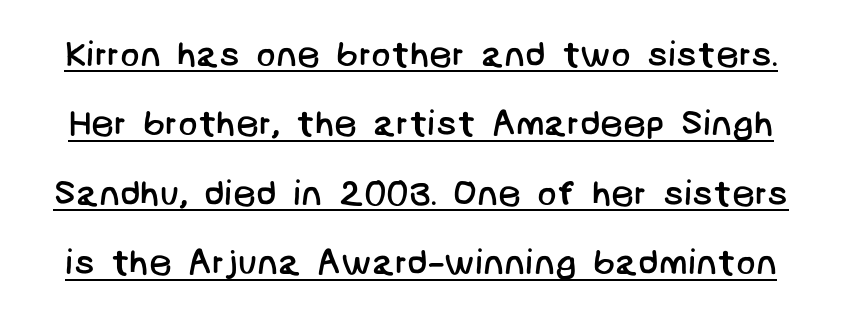
The image shows 36 px regular-weight sans-serif type; set loose line spacing (1.93x), normal letter spacing, underlined; low stroke contrast and a large x-height.
